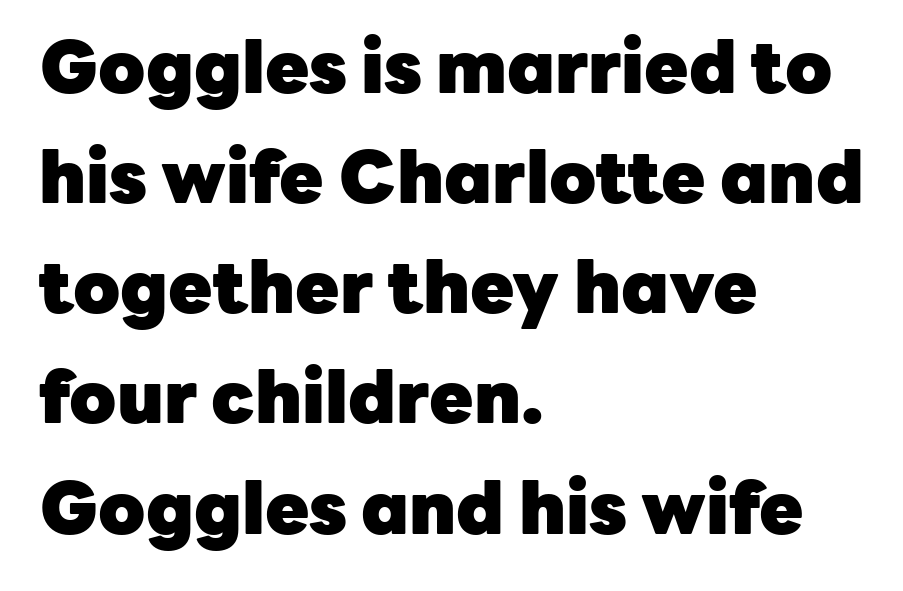
{"serif": "no", "italic": "no", "bold": "yes", "weight": "heavy", "width": "normal", "stroke_contrast": "low", "x_height": "medium", "monospaced": "no", "underline": "no", "align": "left", "line_spacing": "normal", "line_spacing_ratio": 1.53, "letter_spacing": "normal", "letter_spacing_em": 0.0, "glyph_px": 72}
